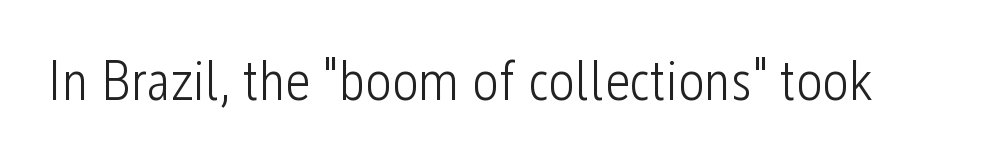
The image shows 56 px light, condensed sans-serif type, upright; set normal letter spacing, not underlined; low stroke contrast and a medium x-height.
